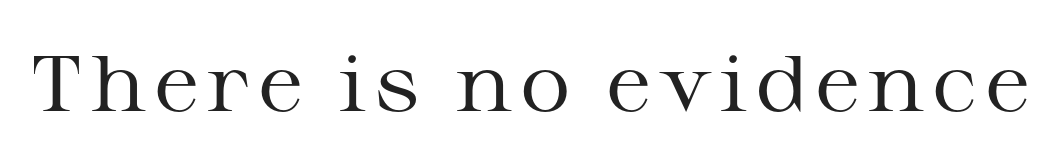
Q: Is the text bold? A: No.
Q: Is the text italic (slanted)? A: No, it is upright.
Q: Is the typeface a serif or a sans-serif typeface? A: Serif.
Q: Is the text underlined? A: No.
Q: Width (condensed, normal, or wide)? A: Wide.
Q: Stroke contrast? A: Medium.
Q: x-height? A: Medium.
Q: Monospaced? A: No.
